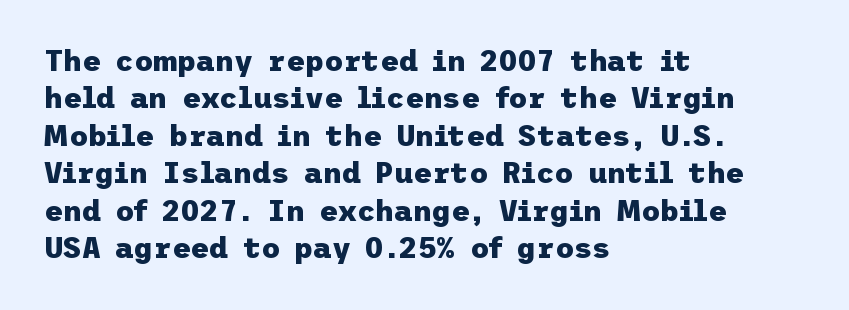
{"serif": "no", "italic": "no", "bold": "yes", "weight": "heavy", "width": "normal", "stroke_contrast": "low", "x_height": "medium", "underline": "no", "align": "left", "line_spacing": "normal", "line_spacing_ratio": 1.29, "letter_spacing": "normal", "letter_spacing_em": 0.0, "glyph_px": 29}
